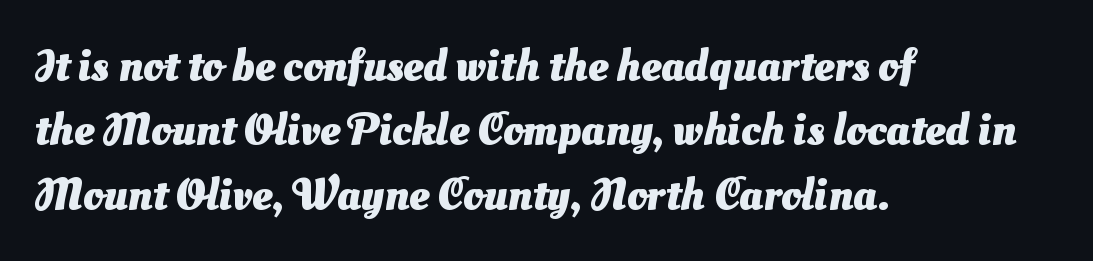
Q: Is the text bold? A: Yes.
Q: Is the typeface a serif or a sans-serif typeface? A: Sans-serif.
Q: Is the text underlined? A: No.
Q: How is the paragraph aligned? A: Left-aligned.
Q: Is the spacing between letters normal or unusually wide? A: Normal.
Q: Is the spacing between lines tight, normal or loose? A: Normal.
Q: Width (condensed, normal, or wide)? A: Normal.
Q: Stroke contrast? A: Medium.
Q: x-height? A: Small.
Q: Monospaced? A: No.
